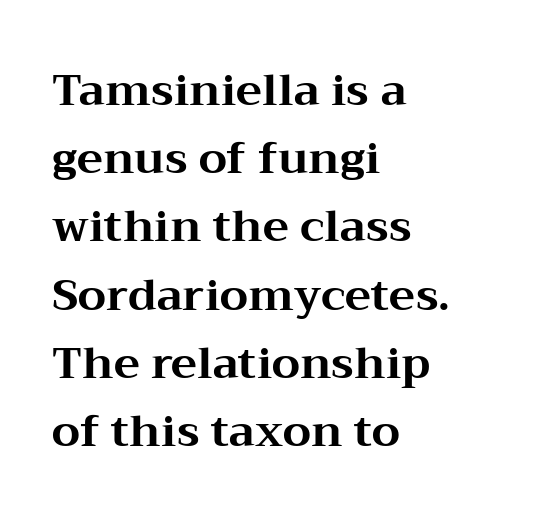
Line spacing here is normal. Little horizontal feet cap the strokes, marking this as serif type. A bare baseline throughout the passage. Is this a fixed-width face? No — the glyphs have proportional, varying widths.
